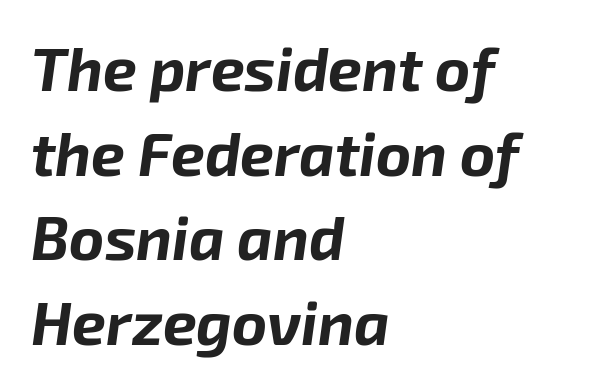
Q: Is the text bold? A: Yes.
Q: Is the text italic (slanted)? A: Yes, it leans right by about 8 degrees.
Q: Is the text underlined? A: No.
Q: How is the paragraph aligned? A: Left-aligned.
Q: Is the spacing between letters normal or unusually wide? A: Normal.
Q: Is the spacing between lines tight, normal or loose? A: Normal.
Q: Width (condensed, normal, or wide)? A: Normal.
Q: Stroke contrast? A: Low.
Q: x-height? A: Medium.
Q: Monospaced? A: No.
